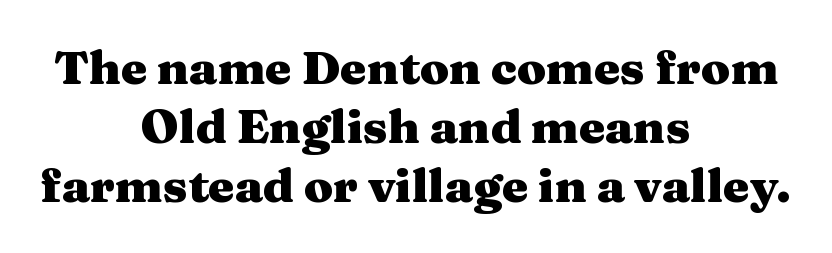
Q: Is the text bold? A: Yes.
Q: Is the text italic (slanted)? A: No, it is upright.
Q: Is the typeface a serif or a sans-serif typeface? A: Serif.
Q: Is the text underlined? A: No.
Q: How is the paragraph aligned? A: Centered.
Q: Is the spacing between letters normal or unusually wide? A: Normal.
Q: Is the spacing between lines tight, normal or loose? A: Normal.
Q: Width (condensed, normal, or wide)? A: Wide.
Q: Stroke contrast? A: Medium.
Q: x-height? A: Medium.
Q: Monospaced? A: No.
